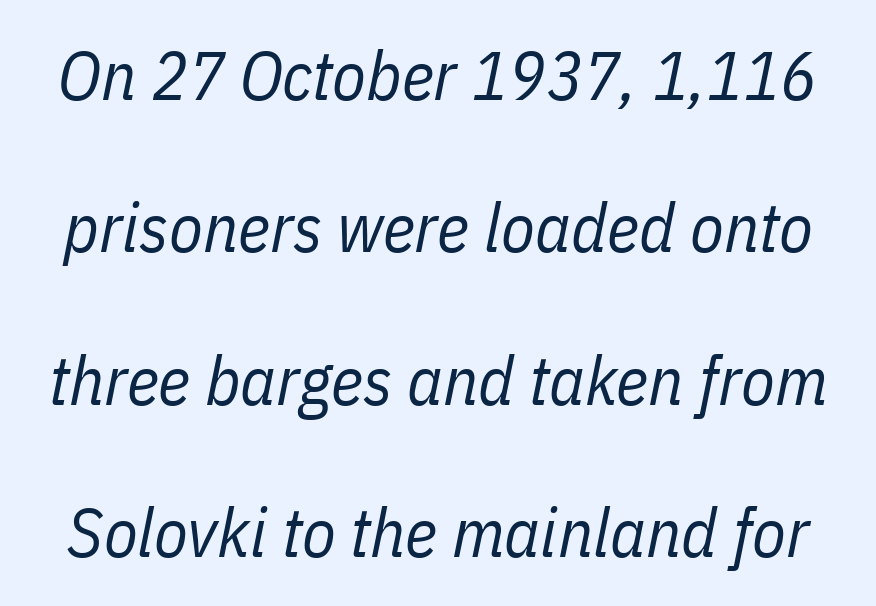
{"italic": "yes", "lean": "right", "slant_degrees": 11, "bold": "no", "weight": "regular", "width": "condensed", "stroke_contrast": "low", "x_height": "medium", "monospaced": "no", "underline": "no", "line_spacing": "loose", "line_spacing_ratio": 2.21, "letter_spacing": "normal", "letter_spacing_em": 0.0, "glyph_px": 69}
